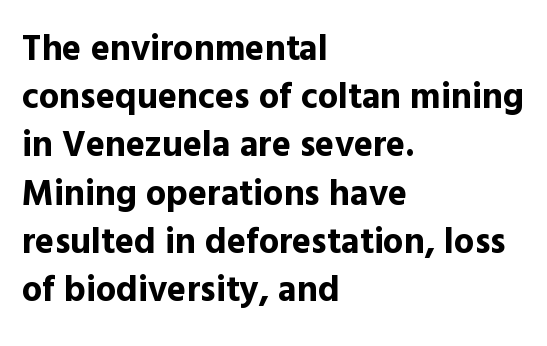
{"serif": "no", "italic": "no", "bold": "yes", "weight": "bold", "width": "normal", "x_height": "medium", "monospaced": "no", "underline": "no", "align": "left", "line_spacing": "normal", "line_spacing_ratio": 1.34, "letter_spacing": "normal", "letter_spacing_em": 0.0, "glyph_px": 36}
